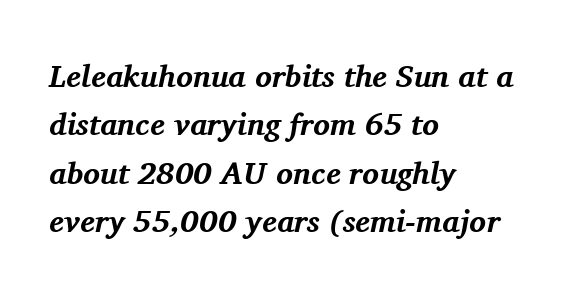
Q: Is the text bold? A: Yes.
Q: Is the text italic (slanted)? A: Yes, it leans right by about 11 degrees.
Q: Is the typeface a serif or a sans-serif typeface? A: Serif.
Q: Is the text underlined? A: No.
Q: How is the paragraph aligned? A: Left-aligned.
Q: Is the spacing between letters normal or unusually wide? A: Normal.
Q: Is the spacing between lines tight, normal or loose? A: Normal.
Q: Width (condensed, normal, or wide)? A: Normal.
Q: Stroke contrast? A: Medium.
Q: x-height? A: Medium.
Q: Monospaced? A: No.
